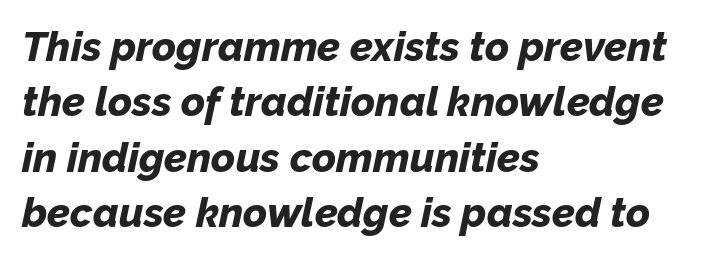
All the whitespace from short lines collects on the right. Horizontal bands of white between lines are of average thickness. These lines carry a lot of weight — the face is fully bold. This rendering features lettering with no underline. You could not count columns in this text — the font is proportionally spaced. Notice how the stems are inclined rather than vertical — that's the hallmark of italics.
